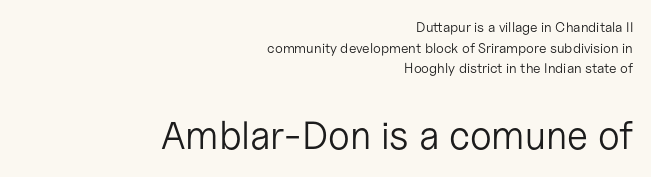
{"serif": "no", "italic": "no", "bold": "no", "weight": "light", "width": "normal", "stroke_contrast": "low", "x_height": "medium", "monospaced": "no", "underline": "no", "align": "right", "line_spacing": "normal", "line_spacing_ratio": 1.47, "letter_spacing": "normal", "letter_spacing_em": 0.0, "larger_block": "second", "size_ratio": 2.79, "glyph_px": 39}
